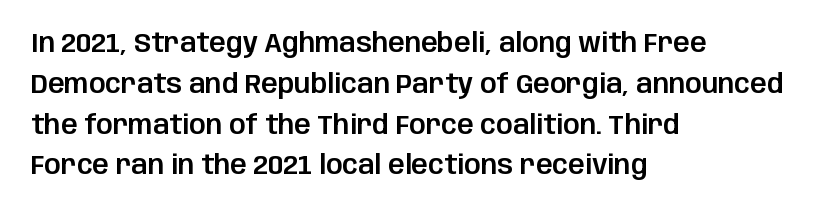
Q: Is the text italic (slanted)? A: No, it is upright.
Q: Is the text underlined? A: No.
Q: How is the paragraph aligned? A: Left-aligned.
Q: Is the spacing between letters normal or unusually wide? A: Normal.
Q: Is the spacing between lines tight, normal or loose? A: Normal.
